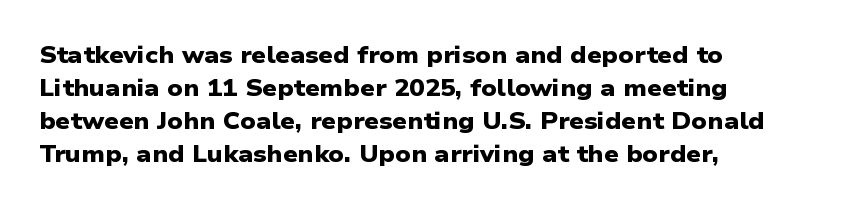
Bold? Absolutely — the strokes are thick and heavy. Descenders are the only things crossing below the line. The rows are spaced the way most documents space them. You could call the tracking neutral — neither tight nor loose.
